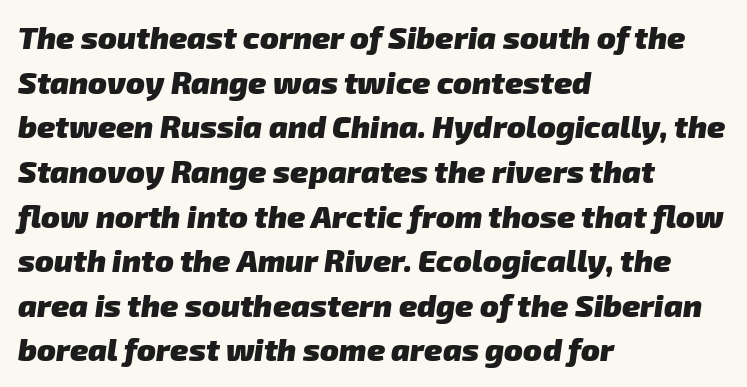
The image shows 31 px heavy sans-serif type; set left-aligned, normal line spacing (1.44x), normal letter spacing, not underlined; low stroke contrast and a medium x-height.
